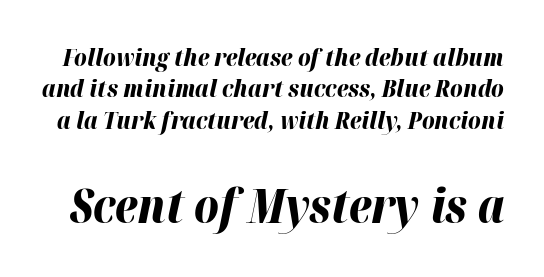
{"italic": "yes", "lean": "right", "slant_degrees": 12, "bold": "yes", "weight": "bold", "width": "normal", "stroke_contrast": "high", "x_height": "medium", "monospaced": "no", "underline": "no", "line_spacing": "normal", "line_spacing_ratio": 1.31, "letter_spacing": "normal", "letter_spacing_em": 0.0, "larger_block": "second", "size_ratio": 1.96, "glyph_px": 47}
